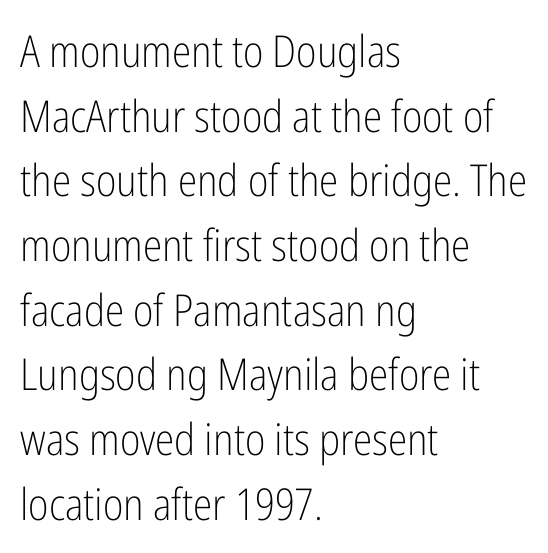
Q: Is the text bold? A: No.
Q: Is the text italic (slanted)? A: No, it is upright.
Q: Is the typeface a serif or a sans-serif typeface? A: Sans-serif.
Q: Is the text underlined? A: No.
Q: How is the paragraph aligned? A: Left-aligned.
Q: Is the spacing between letters normal or unusually wide? A: Normal.
Q: Is the spacing between lines tight, normal or loose? A: Normal.
Q: Width (condensed, normal, or wide)? A: Condensed.
Q: Stroke contrast? A: Low.
Q: x-height? A: Medium.
Q: Monospaced? A: No.
